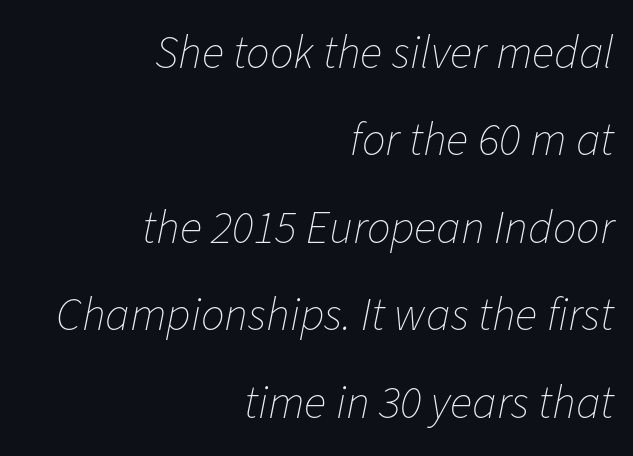
The image shows 47 px thin type, italic (leaning right); set right-aligned, line spacing 1.86x, normal letter spacing, not underlined; low stroke contrast and a medium x-height.
